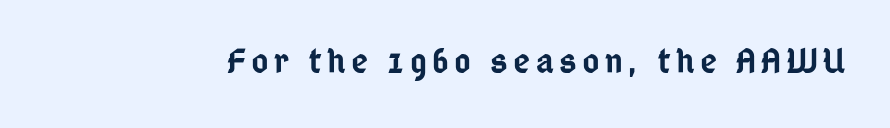
{"serif": "no", "italic": "no", "bold": "semi", "weight": "semibold", "width": "condensed", "stroke_contrast": "low", "x_height": "medium", "monospaced": "no", "underline": "no", "glyph_px": 37}
